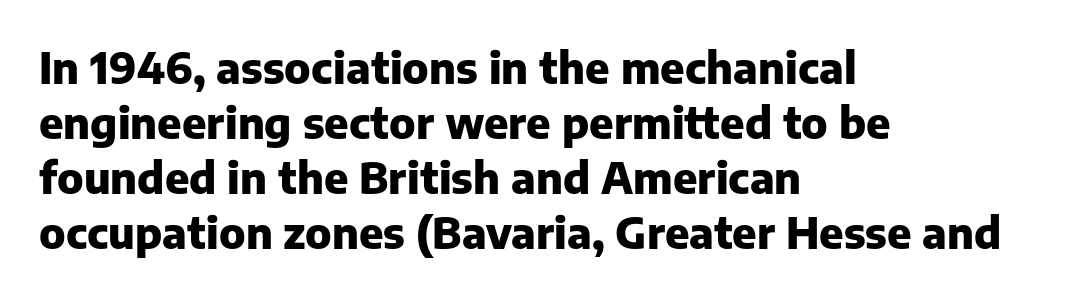
The passage shown has conventional tracking throughout. Chunky letters — that's bold for sure. The strip under each line holds only bare page. This is roman type, the default non-slanted kind. The line-height multiplier appears to be the usual default. A typesetter would call this proportional, since set widths differ per character.
